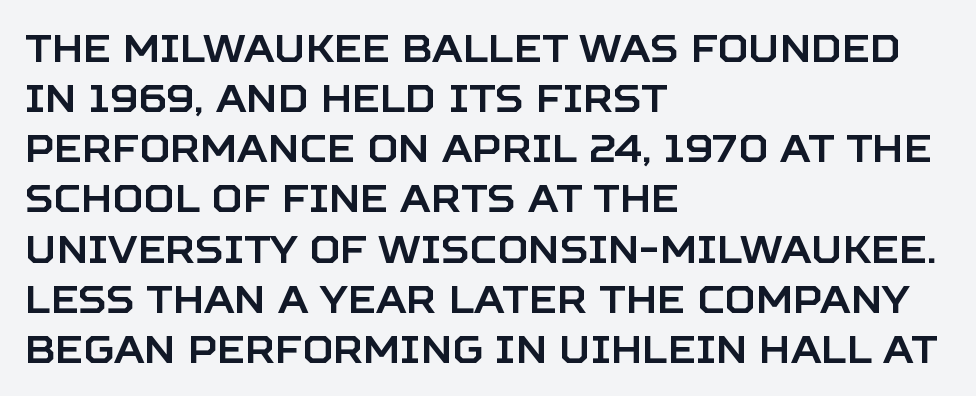
Q: Is the text italic (slanted)? A: No, it is upright.
Q: Is the typeface a serif or a sans-serif typeface? A: Sans-serif.
Q: Is the text underlined? A: No.
Q: How is the paragraph aligned? A: Left-aligned.
Q: Is the spacing between letters normal or unusually wide? A: Normal.
Q: Is the spacing between lines tight, normal or loose? A: Normal.
Q: Width (condensed, normal, or wide)? A: Normal.
Q: Stroke contrast? A: Low.
Q: x-height? A: Large.
Q: Monospaced? A: No.
